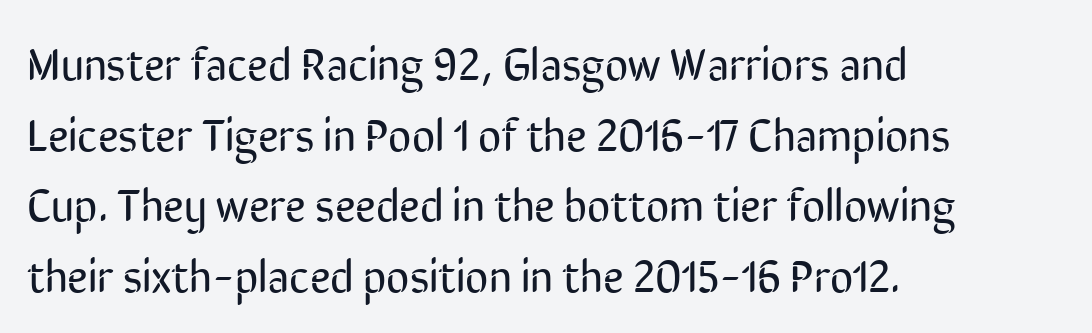
Here the designer chose a conventional face with non-uniform glyph widths. The foot of each line stays bare and open. Stems here are at most as thick as an everyday book face. The passage shown is typeset with a sans-serif family. The type sits square on the baseline with zero lean.
